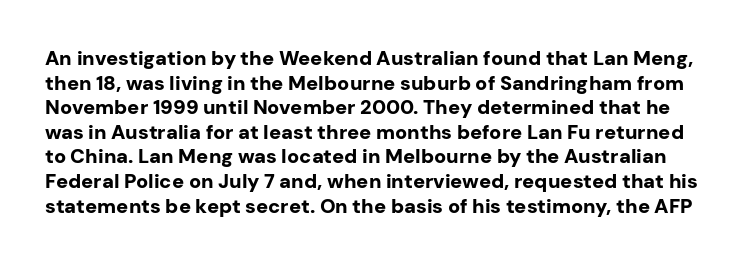
{"italic": "no", "bold": "yes", "underline": "no", "line_spacing_ratio": 1.23, "letter_spacing": "normal", "letter_spacing_em": 0.0, "glyph_px": 20}
